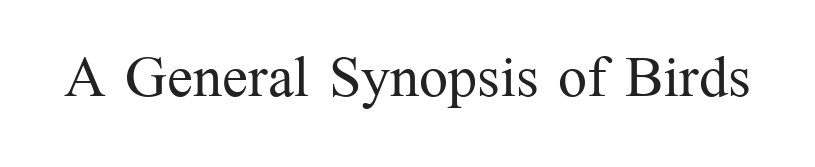
Q: Is the text bold? A: No.
Q: Is the text italic (slanted)? A: No, it is upright.
Q: Is the typeface a serif or a sans-serif typeface? A: Serif.
Q: Is the text underlined? A: No.
Q: Is the spacing between letters normal or unusually wide? A: Normal.
Q: Width (condensed, normal, or wide)? A: Normal.
Q: Stroke contrast? A: Medium.
Q: x-height? A: Medium.
Q: Monospaced? A: No.
